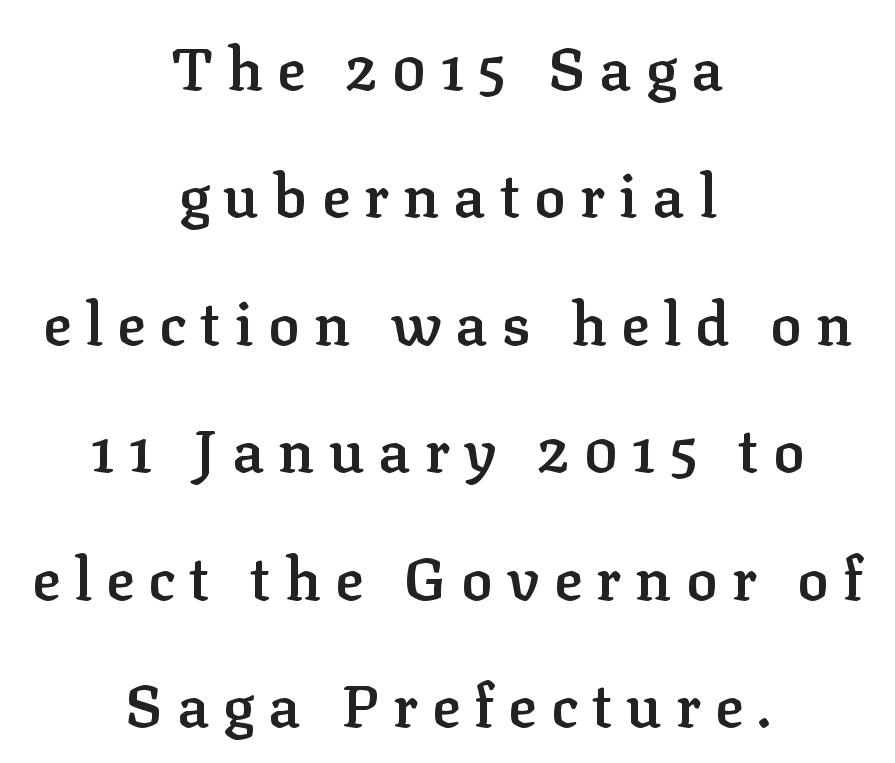
{"serif": "yes", "italic": "no", "bold": "semi", "weight": "semibold", "width": "normal", "stroke_contrast": "low", "x_height": "medium", "monospaced": "no", "underline": "no", "align": "center", "line_spacing": "loose", "line_spacing_ratio": 2.16, "letter_spacing": "wide", "letter_spacing_em": 0.24, "glyph_px": 59}
